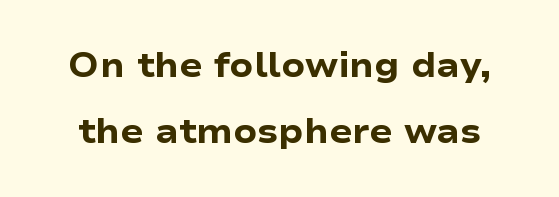
Q: Is the text bold? A: Yes.
Q: Is the text italic (slanted)? A: No, it is upright.
Q: Is the typeface a serif or a sans-serif typeface? A: Sans-serif.
Q: Is the text underlined? A: No.
Q: Is the spacing between letters normal or unusually wide? A: Normal.
Q: Is the spacing between lines tight, normal or loose? A: Loose.
Q: Width (condensed, normal, or wide)? A: Wide.
Q: Stroke contrast? A: Low.
Q: x-height? A: Medium.
Q: Monospaced? A: No.
